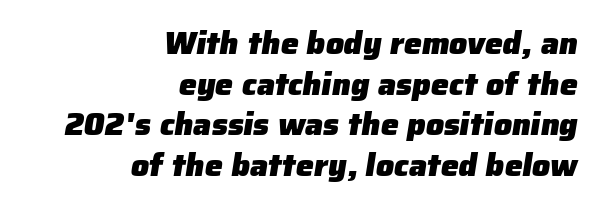
A flush-right, rag-left setting is used for this passage. These lines are rendered in a variable-pitch font. Summary of weight: heavy, a full bold. Standard letterfit; no display-style spreading of the glyphs. Vertically, the passage feels balanced, rows spaced as you'd expect. Any mark beneath the type? The region is blank.
